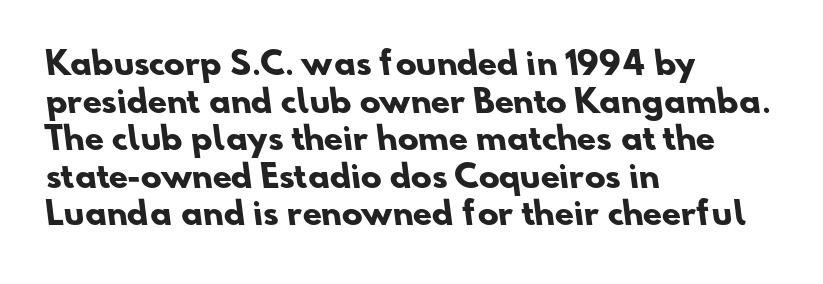
Q: Is the text bold? A: Yes.
Q: Is the typeface a serif or a sans-serif typeface? A: Sans-serif.
Q: Is the text underlined? A: No.
Q: How is the paragraph aligned? A: Left-aligned.
Q: Is the spacing between letters normal or unusually wide? A: Normal.
Q: Width (condensed, normal, or wide)? A: Normal.
Q: Stroke contrast? A: Low.
Q: x-height? A: Small.
Q: Monospaced? A: No.
